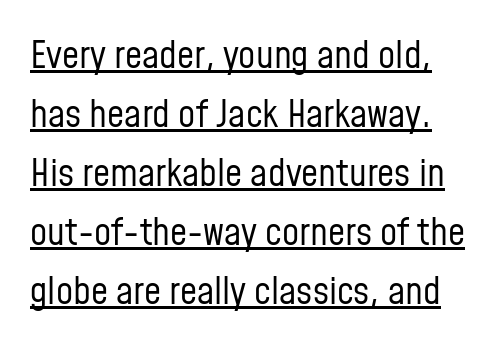
The image shows 38 px regular-weight, condensed sans-serif type, upright; set normal line spacing (1.55x), normal letter spacing, underlined; low stroke contrast and a medium x-height.
